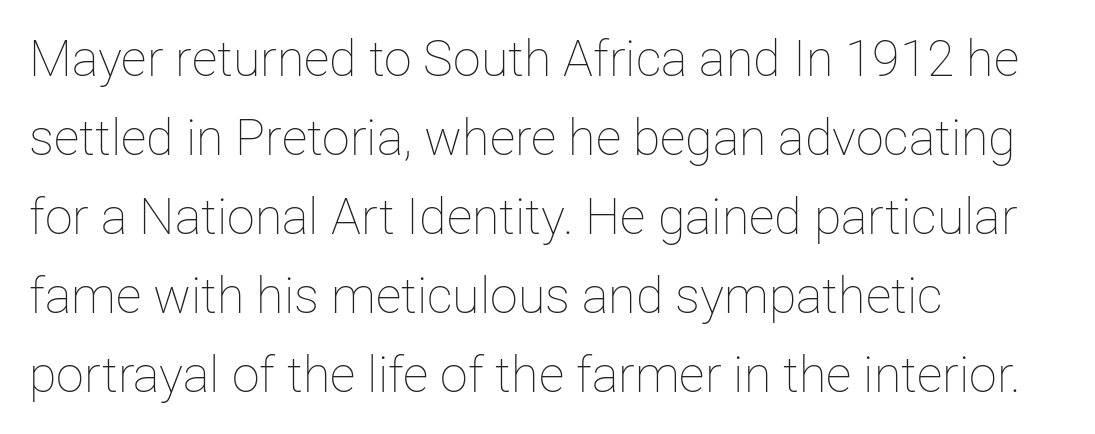
{"italic": "no", "bold": "no", "weight": "thin", "width": "normal", "stroke_contrast": "low", "x_height": "medium", "monospaced": "no", "underline": "no", "align": "left", "line_spacing": "normal", "line_spacing_ratio": 1.58, "letter_spacing": "normal", "letter_spacing_em": 0.0, "glyph_px": 50}
